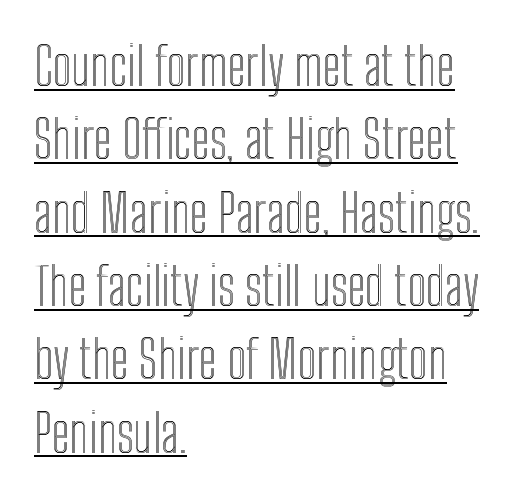
Q: Is the text italic (slanted)? A: No, it is upright.
Q: Is the text underlined? A: Yes.
Q: How is the paragraph aligned? A: Left-aligned.
Q: Is the spacing between letters normal or unusually wide? A: Normal.
Q: Is the spacing between lines tight, normal or loose? A: Normal.
Q: Width (condensed, normal, or wide)? A: Condensed.
Q: x-height? A: Medium.
Q: Monospaced? A: No.
